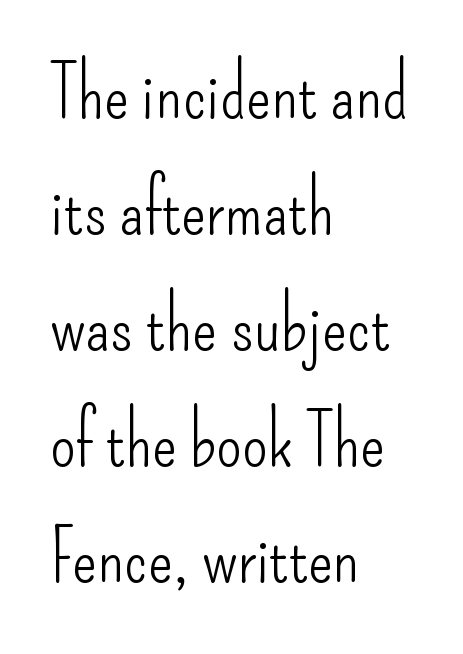
Q: Is the text bold? A: No.
Q: Is the text italic (slanted)? A: No, it is upright.
Q: Is the typeface a serif or a sans-serif typeface? A: Sans-serif.
Q: Is the text underlined? A: No.
Q: How is the paragraph aligned? A: Left-aligned.
Q: Is the spacing between letters normal or unusually wide? A: Normal.
Q: Is the spacing between lines tight, normal or loose? A: Normal.
Q: Width (condensed, normal, or wide)? A: Condensed.
Q: Stroke contrast? A: Low.
Q: x-height? A: Small.
Q: Monospaced? A: No.
